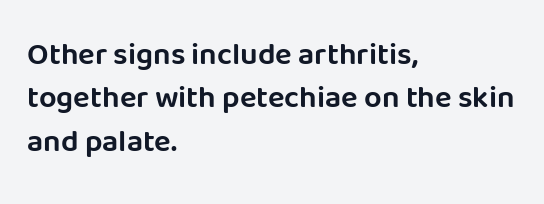
The image shows 31 px sans-serif type, upright; set left-aligned, normal line spacing (1.4x), normal letter spacing, not underlined; low stroke contrast and a large x-height.
